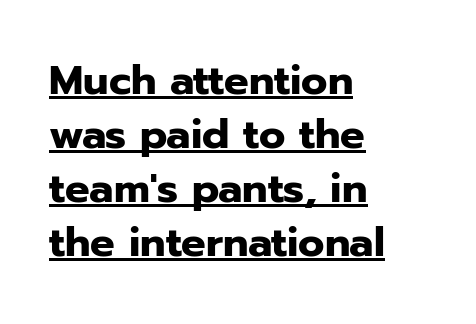
Q: Is the text bold? A: Yes.
Q: Is the text italic (slanted)? A: No, it is upright.
Q: Is the typeface a serif or a sans-serif typeface? A: Sans-serif.
Q: Is the text underlined? A: Yes.
Q: How is the paragraph aligned? A: Left-aligned.
Q: Is the spacing between letters normal or unusually wide? A: Normal.
Q: Is the spacing between lines tight, normal or loose? A: Normal.
Q: Width (condensed, normal, or wide)? A: Normal.
Q: Stroke contrast? A: Low.
Q: x-height? A: Medium.
Q: Monospaced? A: No.
